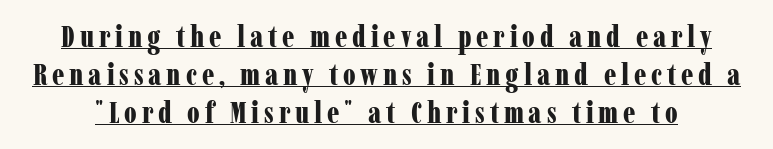
Q: Is the text bold? A: Yes.
Q: Is the text italic (slanted)? A: No, it is upright.
Q: Is the typeface a serif or a sans-serif typeface? A: Serif.
Q: Is the text underlined? A: Yes.
Q: Is the spacing between lines tight, normal or loose? A: Normal.
Q: Width (condensed, normal, or wide)? A: Condensed.
Q: Stroke contrast? A: Low.
Q: x-height? A: Medium.
Q: Monospaced? A: No.
